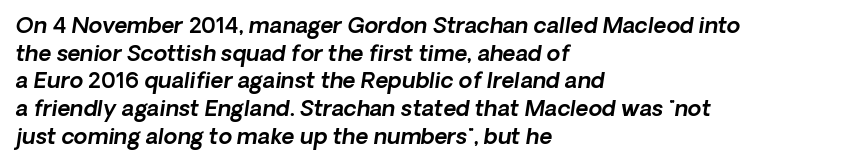
The baseline area is clear. This block has exactly the height ordinary leading produces. Letter spacing: default. The lines are quadded left.
